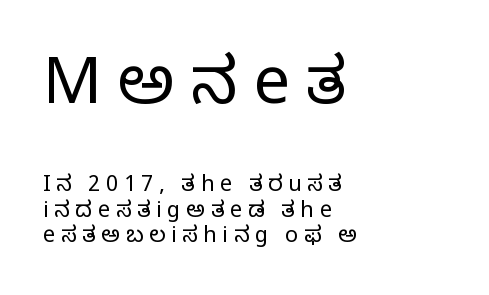
The image shows 65 px regular-weight serif type, upright; set left-aligned, line spacing 1.16x, unusually wide letter spacing (+0.25 em), not underlined; the first (top) block is 2.95x larger; low stroke contrast and a large x-height.
